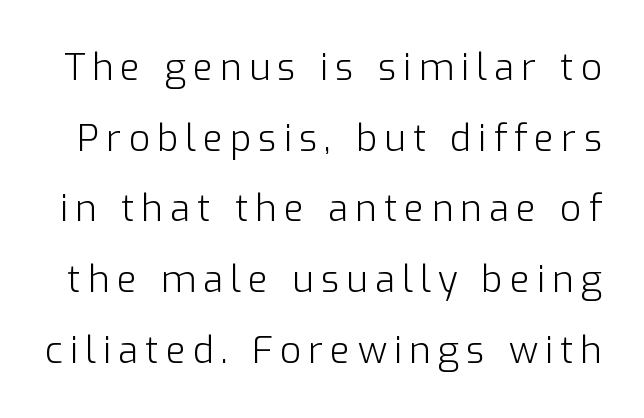
This sample has the flowing, uneven cadence of proportional lettering. No feet cap the strokes, marking this as sans-serif type. Each row of text sits above clean, open space. Designer's note — italics off, roman on. The lines are spread far apart with generous leading. Heft: none added — not bold.
